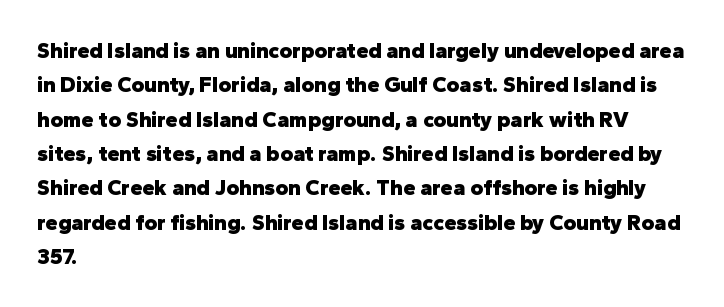
The image shows 22 px bold type, upright; set left-aligned, normal line spacing (1.56x), normal letter spacing, not underlined.
